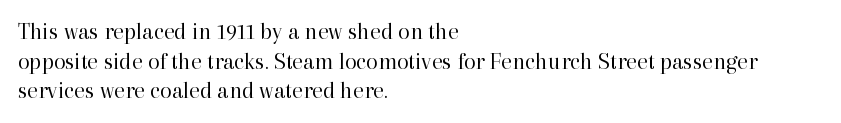
The image shows 24 px text type, upright; set left-aligned, line spacing 1.23x, normal letter spacing, not underlined.
